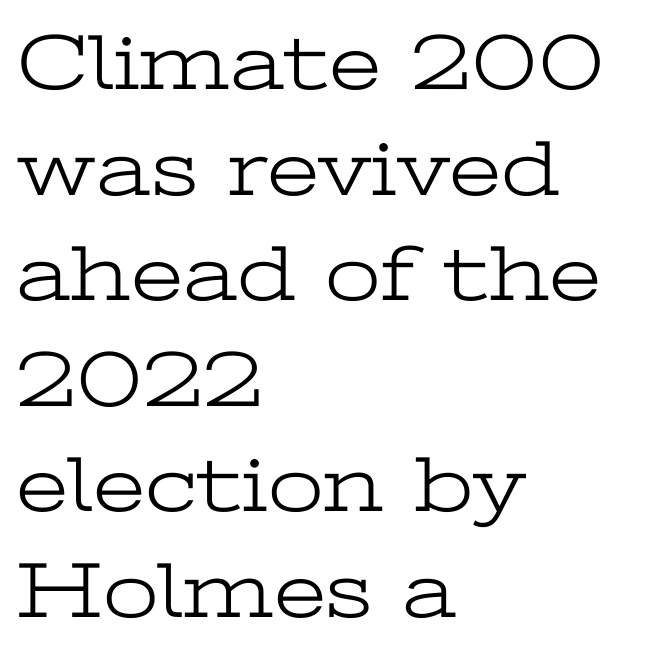
The image shows 80 px light, wide serif type, upright; set left-aligned, normal line spacing (1.32x), normal letter spacing, not underlined; low stroke contrast and a medium x-height.
